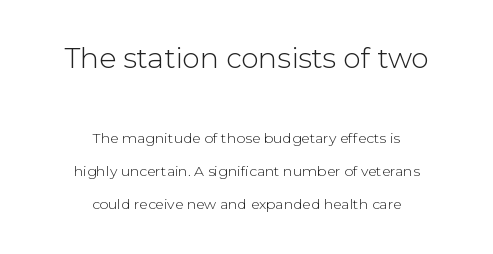
Q: Is the text bold? A: No.
Q: Is the text italic (slanted)? A: No, it is upright.
Q: Is the typeface a serif or a sans-serif typeface? A: Sans-serif.
Q: Is the text underlined? A: No.
Q: How is the paragraph aligned? A: Centered.
Q: Is the spacing between letters normal or unusually wide? A: Normal.
Q: Is the spacing between lines tight, normal or loose? A: Loose.
Q: Which block of text is set in a larger size, the first (top) or the second (bottom)? A: The first (top) one.
Q: Width (condensed, normal, or wide)? A: Normal.
Q: Stroke contrast? A: Low.
Q: x-height? A: Medium.
Q: Monospaced? A: No.
